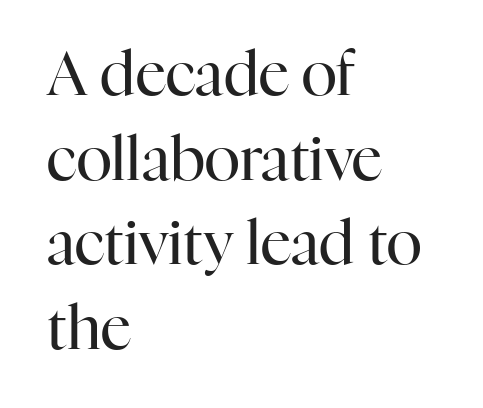
{"serif": "yes", "italic": "no", "bold": "no", "weight": "regular", "width": "normal", "stroke_contrast": "high", "x_height": "medium", "monospaced": "no", "underline": "no", "align": "left", "line_spacing": "normal", "line_spacing_ratio": 1.41, "letter_spacing": "normal", "letter_spacing_em": 0.0, "glyph_px": 60}
